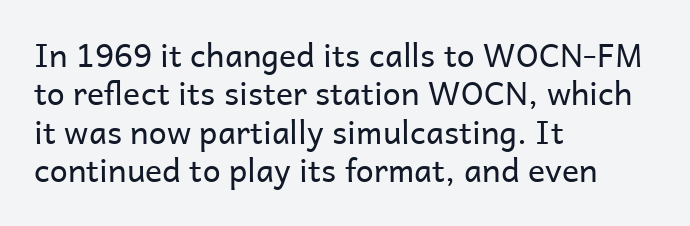
Q: Is the text bold? A: No.
Q: Is the text italic (slanted)? A: No, it is upright.
Q: Is the typeface a serif or a sans-serif typeface? A: Sans-serif.
Q: Is the text underlined? A: No.
Q: How is the paragraph aligned? A: Left-aligned.
Q: Is the spacing between letters normal or unusually wide? A: Normal.
Q: Width (condensed, normal, or wide)? A: Normal.
Q: Stroke contrast? A: Low.
Q: x-height? A: Medium.
Q: Monospaced? A: No.
